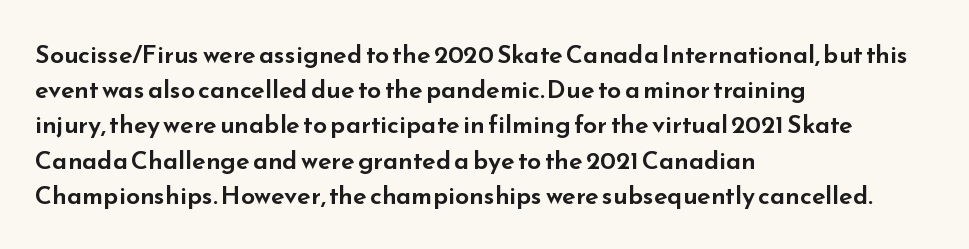
Posture: straight, roman, zero tilt. This rendering uses left alignment, leaving the right contour irregular. This sample keeps an unexceptional amount of space between lines. Bare-footed words on every line.
